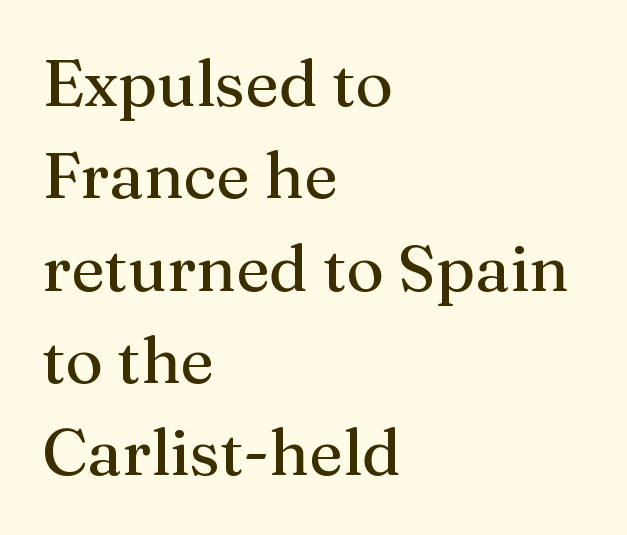
The lines in this sample share a left origin and differ only in where they stop. Do the characters align in a grid? No, the font is proportional. How are the letters spaced? Ordinarily, with no added tracking. Only glyphs here, with clear space below each row.
